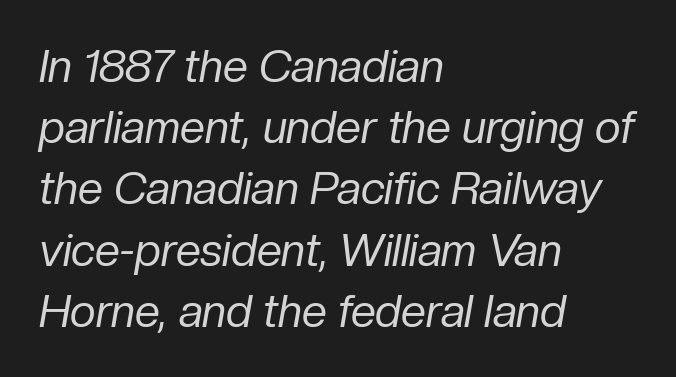
Nothing heavy about these letters — not bold at all. This block has exactly the height ordinary leading produces. Here the designer chose a conventional face with non-uniform glyph widths. Each line starts at the same left margin while the right side varies. Descender tails drop into unmarked territory. There is no visible air inserted between adjacent glyphs.
